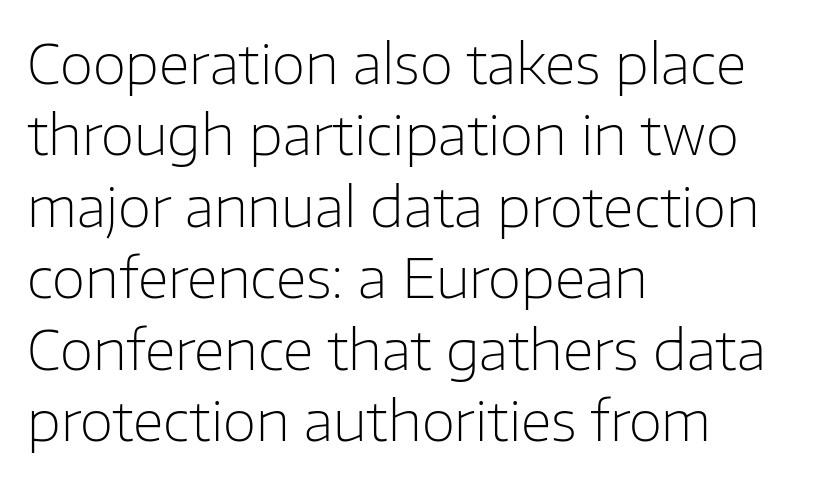
Q: Is the text bold? A: No.
Q: Is the text italic (slanted)? A: No, it is upright.
Q: Is the typeface a serif or a sans-serif typeface? A: Sans-serif.
Q: Is the text underlined? A: No.
Q: How is the paragraph aligned? A: Left-aligned.
Q: Is the spacing between letters normal or unusually wide? A: Normal.
Q: Is the spacing between lines tight, normal or loose? A: Normal.
Q: Width (condensed, normal, or wide)? A: Normal.
Q: Stroke contrast? A: Low.
Q: x-height? A: Medium.
Q: Monospaced? A: No.
